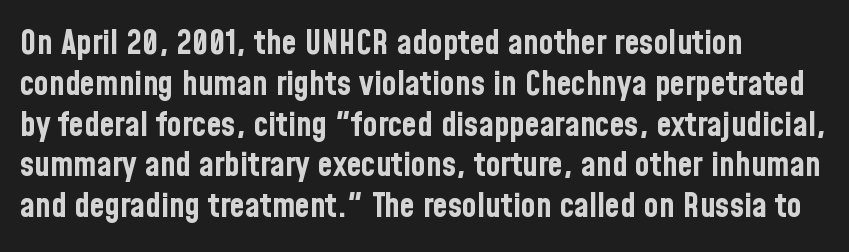
The image shows 34 px bold, condensed sans-serif type, upright; set left-aligned, line spacing 1.2x, normal letter spacing, not underlined; low stroke contrast and a medium x-height.
